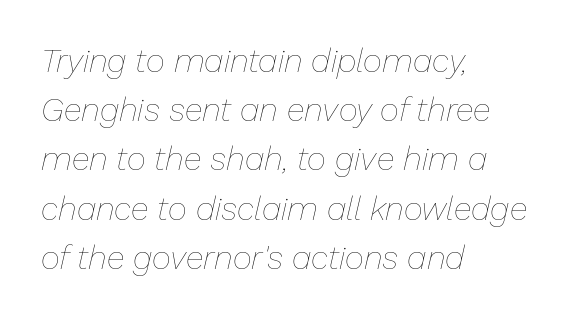
The strokes carry an ordinary text weight at most. These lines were composed using italics. Compared with a centered layout, this one pins lines to the left instead. Anything drawn beneath the words? Only blank space.
